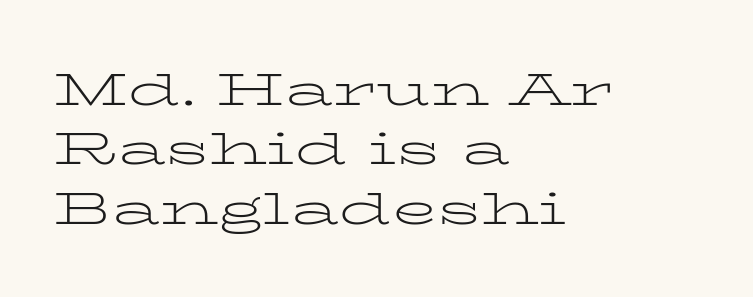
The image shows 46 px light, wide serif type, upright; set left-aligned, normal line spacing (1.29x), normal letter spacing, not underlined; low stroke contrast and a medium x-height.
